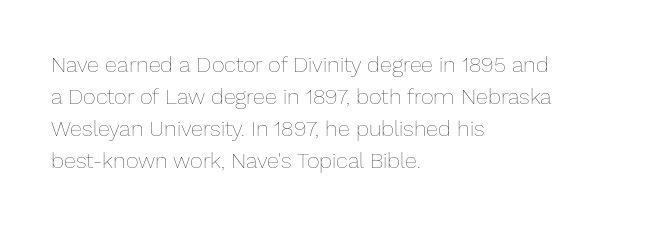
{"italic": "no", "bold": "no", "underline": "no", "align": "left", "line_spacing": "normal", "line_spacing_ratio": 1.46, "letter_spacing": "normal", "letter_spacing_em": 0.0, "glyph_px": 22}
